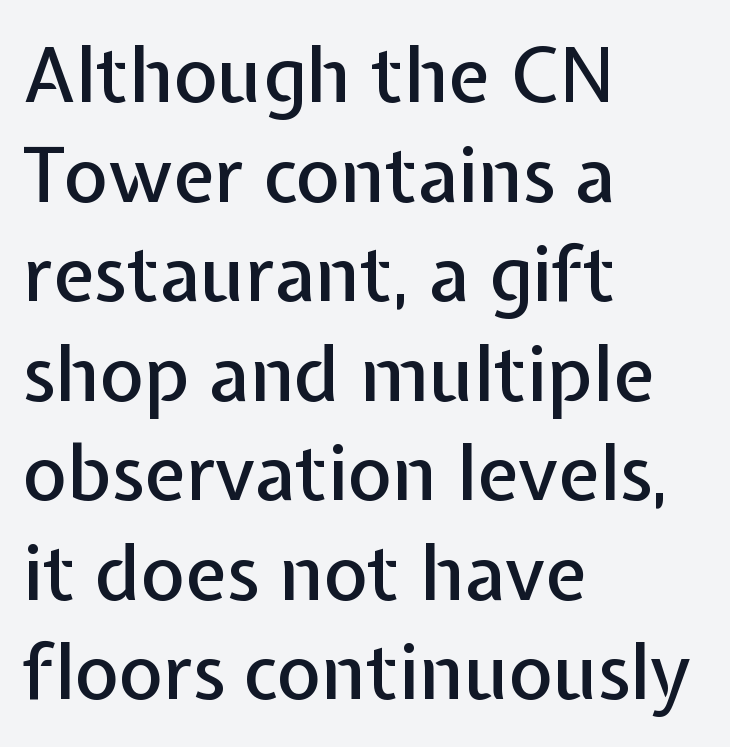
Q: Is the text italic (slanted)? A: No, it is upright.
Q: Is the typeface a serif or a sans-serif typeface? A: Sans-serif.
Q: Is the text underlined? A: No.
Q: How is the paragraph aligned? A: Left-aligned.
Q: Is the spacing between letters normal or unusually wide? A: Normal.
Q: Is the spacing between lines tight, normal or loose? A: Normal.
Q: Width (condensed, normal, or wide)? A: Normal.
Q: Stroke contrast? A: Low.
Q: x-height? A: Medium.
Q: Monospaced? A: No.
